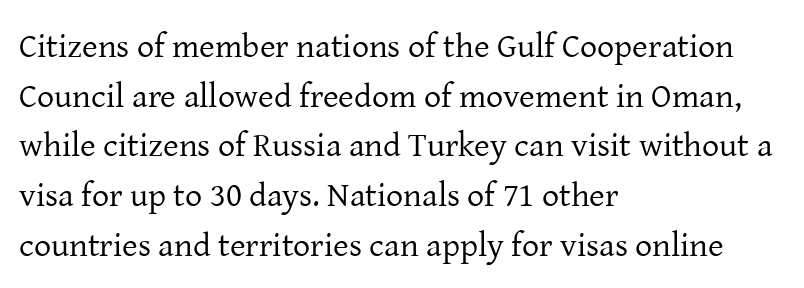
How would I describe the line gaps? Plain and ordinary. Is the block centered? No — it sits flush against the left margin. Bold? No — there's no thickening of the strokes. The gaps between neighbouring characters are ordinary and unremarkable.
